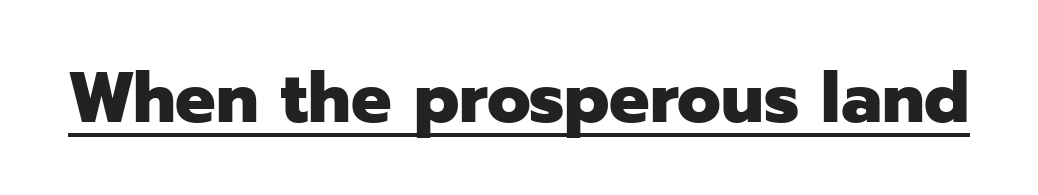
Q: Is the text bold? A: Yes.
Q: Is the text italic (slanted)? A: No, it is upright.
Q: Is the typeface a serif or a sans-serif typeface? A: Sans-serif.
Q: Is the text underlined? A: Yes.
Q: Is the spacing between letters normal or unusually wide? A: Normal.
Q: Width (condensed, normal, or wide)? A: Normal.
Q: Stroke contrast? A: Low.
Q: x-height? A: Medium.
Q: Monospaced? A: No.
